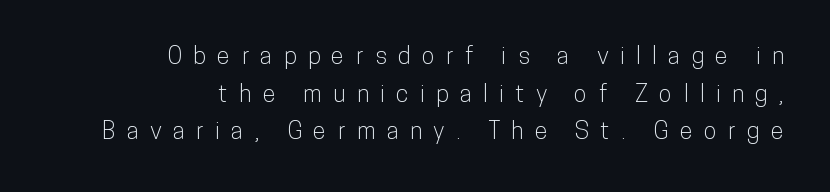
The image shows 24 px text type, upright; set right-aligned, normal line spacing (1.57x), unusually wide letter spacing (+0.47 em), not underlined.
